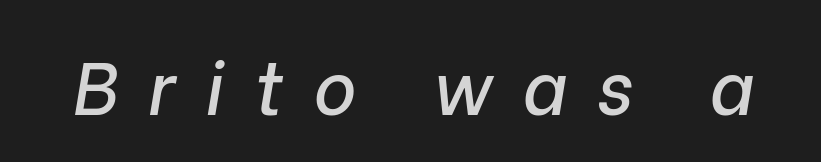
The image shows 73 px text type, italic (leaning right); set unusually wide letter spacing (+0.41 em), not underlined; low stroke contrast and a medium x-height.
